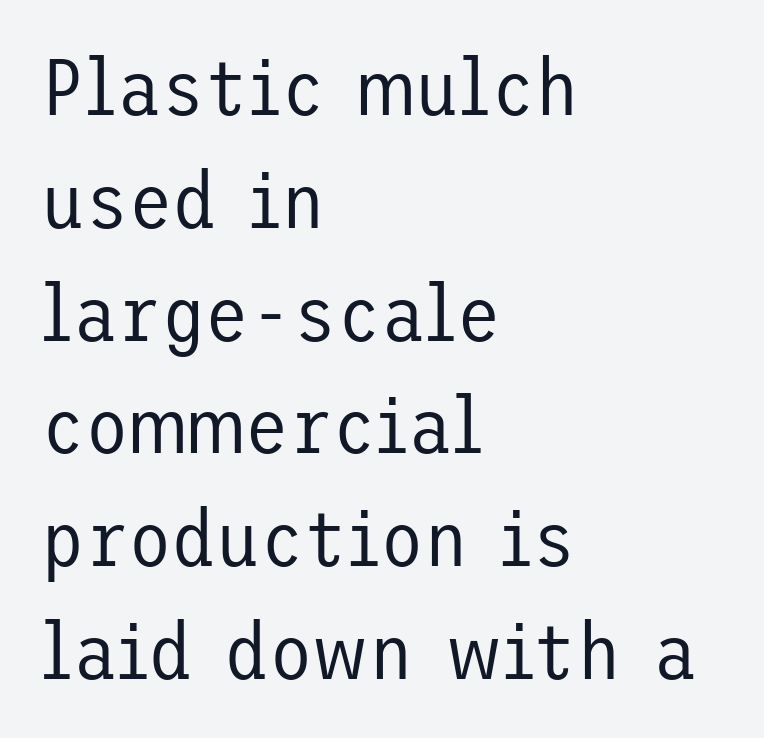
The image shows 80 px regular-weight sans-serif type, upright; set left-aligned, normal line spacing (1.41x), normal letter spacing, not underlined; low stroke contrast and a medium x-height.
